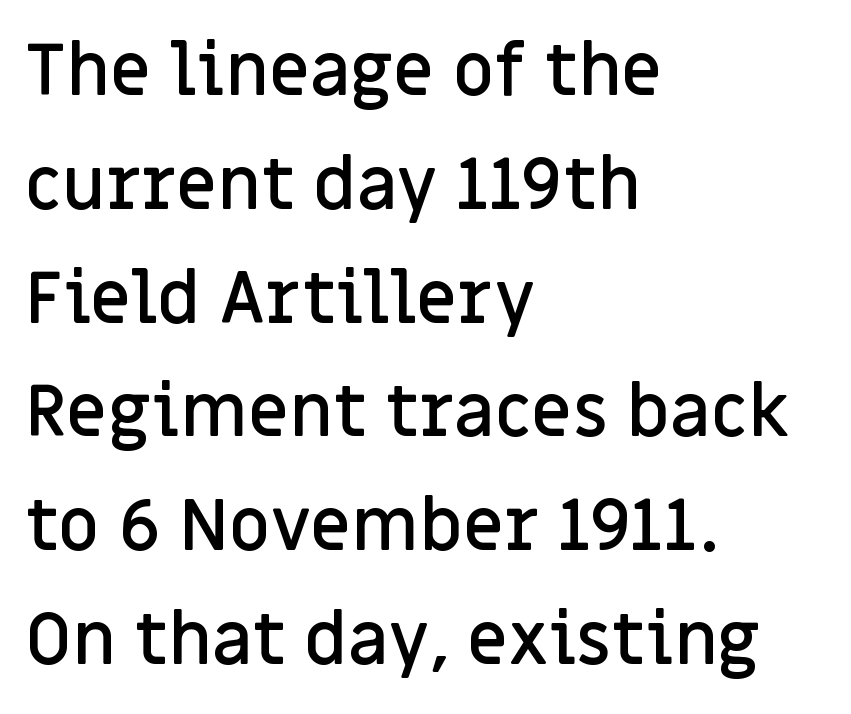
The image shows 72 px semibold sans-serif type, upright; set left-aligned, normal line spacing (1.58x), normal letter spacing, not underlined; low stroke contrast and a large x-height.
